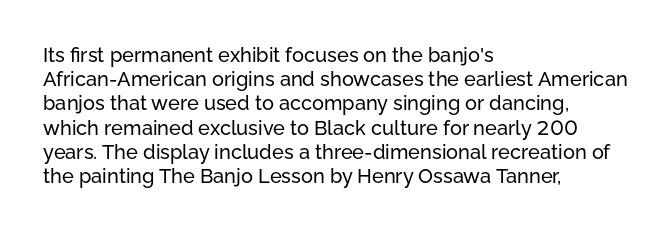
If you drew a line through each stem, it would be perfectly vertical. The line texture is even and compact thanks to regular tracking. Which margin do the lines hug? The left one — the right edge is uneven. Letters rest on an invisible, unmarked baseline.
